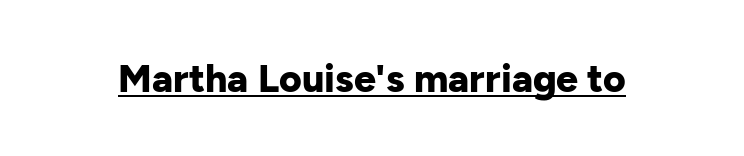
{"serif": "no", "italic": "no", "bold": "yes", "weight": "bold", "width": "normal", "stroke_contrast": "low", "x_height": "medium", "monospaced": "no", "underline": "yes", "letter_spacing": "normal", "letter_spacing_em": 0.0, "glyph_px": 39}
